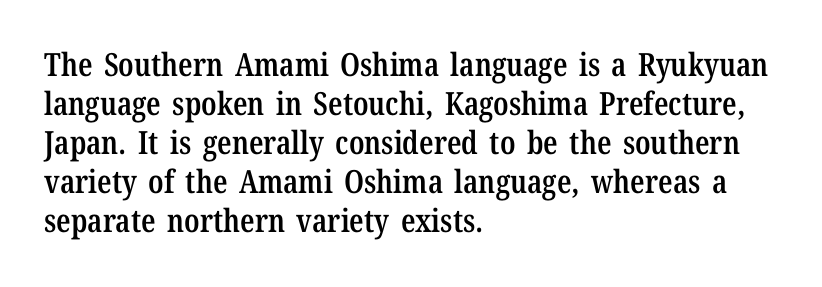
Q: Is the text bold? A: Semi-bold.
Q: Is the text italic (slanted)? A: No, it is upright.
Q: Is the typeface a serif or a sans-serif typeface? A: Serif.
Q: Is the text underlined? A: No.
Q: How is the paragraph aligned? A: Left-aligned.
Q: Is the spacing between letters normal or unusually wide? A: Normal.
Q: Width (condensed, normal, or wide)? A: Condensed.
Q: Stroke contrast? A: Low.
Q: x-height? A: Medium.
Q: Monospaced? A: No.
